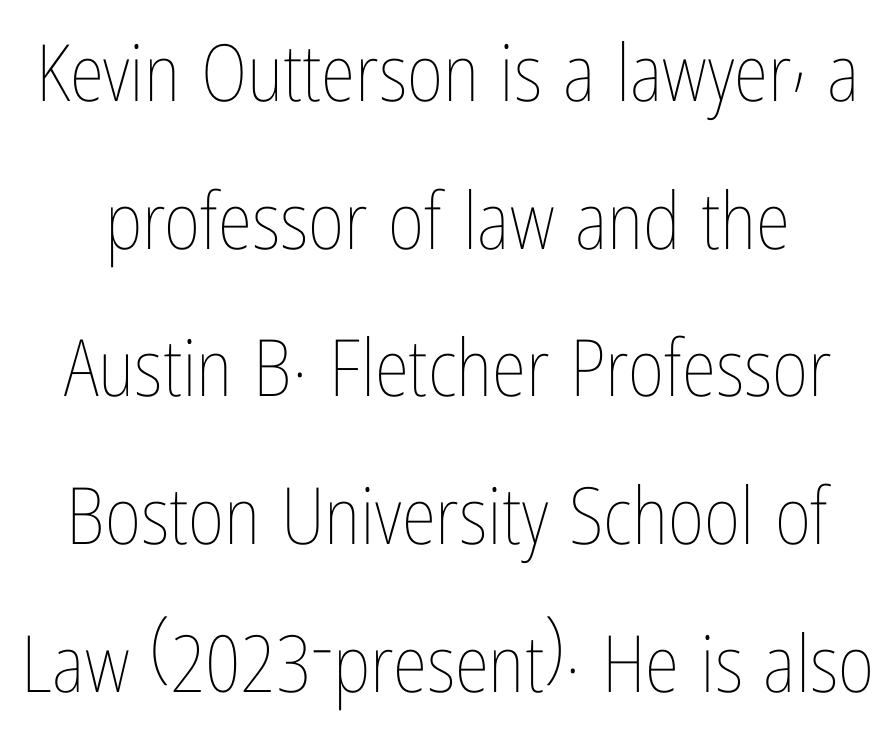
The type is set solid horizontally, with unmodified tracking. Do the characters align in a grid? No, the font is proportional. Italic: no, the glyphs are upright roman. The font sits on the lighter half of the weight spectrum, regular included. Letters rest on an invisible, unmarked baseline.
